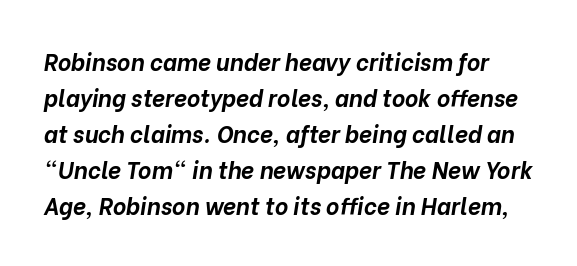
Emphasis-style slanted type is in use. What stands out about the letter spacing? Nothing — it is the standard amount. Strong, thick strokes mark this as bold type. Nobody drew a line under any word here. Each new line begins a customary step beneath the previous one.
